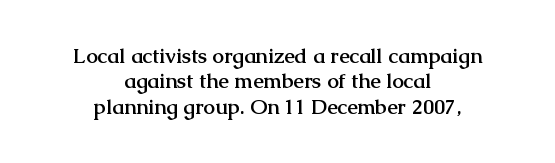
Each word holds together tightly as a unit, with standard inter-letter gaps. The space directly below the letters is spotless. This is roman type, the default non-slanted kind. The rag falls on both sides of this text block equally. Chunky letters — that's bold for sure.
